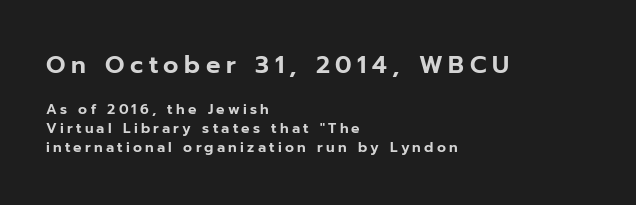
The image shows 24 px text type, upright; set left-aligned, normal line spacing (1.37x), unusually wide letter spacing (+0.23 em), not underlined; the first (top) block is 1.71x larger.
